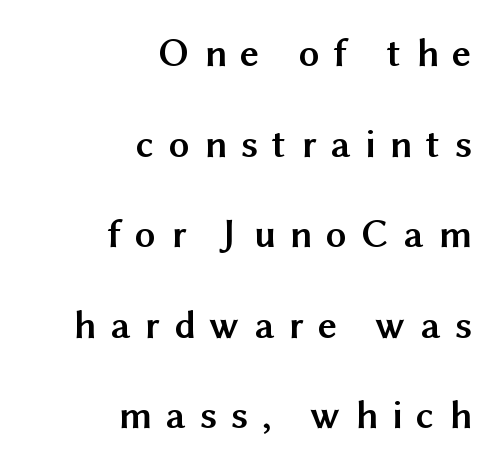
Q: Is the text bold? A: Yes.
Q: Is the text italic (slanted)? A: No, it is upright.
Q: Is the typeface a serif or a sans-serif typeface? A: Sans-serif.
Q: Is the text underlined? A: No.
Q: How is the paragraph aligned? A: Right-aligned.
Q: Is the spacing between letters normal or unusually wide? A: Unusually wide.
Q: Is the spacing between lines tight, normal or loose? A: Loose.
Q: Width (condensed, normal, or wide)? A: Normal.
Q: Stroke contrast? A: Medium.
Q: x-height? A: Medium.
Q: Monospaced? A: No.
